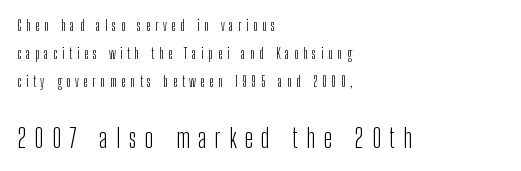
Ink coverage per letter is moderate at most. Beneath every word, the page is bare. Posture: vertical. The lines are spread far apart with generous leading. The face used here appears at its bigger size in the lower chunk.
